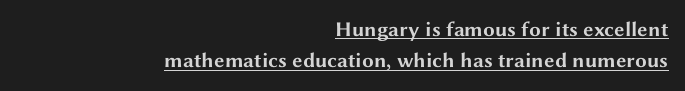
Q: Is the text bold? A: Yes.
Q: Is the text italic (slanted)? A: No, it is upright.
Q: Is the text underlined? A: Yes.
Q: How is the paragraph aligned? A: Right-aligned.
Q: Is the spacing between letters normal or unusually wide? A: Normal.
Q: Is the spacing between lines tight, normal or loose? A: Normal.
